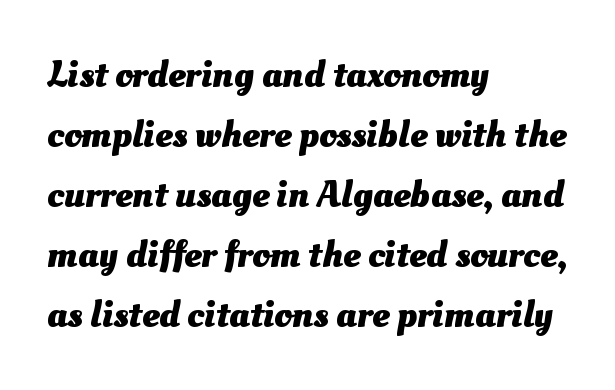
The rows are spaced the way most documents space them. Students, this is bold: see how much ink each stroke carries. This sample uses plain, unmodified letter spacing. Where is the straight margin? On the left. The string is rendered with underlining switched off. Here the designer chose a conventional face with non-uniform glyph widths.
